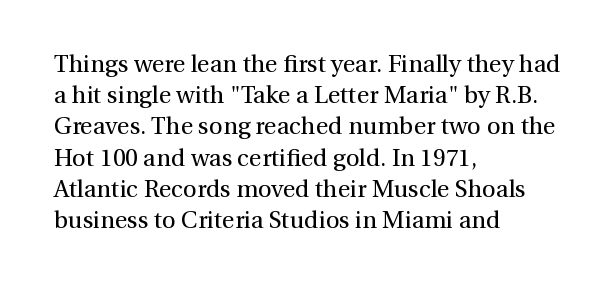
The ragged edge is on the right, which tells us the setting is flush left. The passage shown is not underscored anywhere. These lines were composed using upright roman letters. This sample uses plain, unmodified letter spacing. Reading down the column, the eye jumps a familiar distance to each next line.
